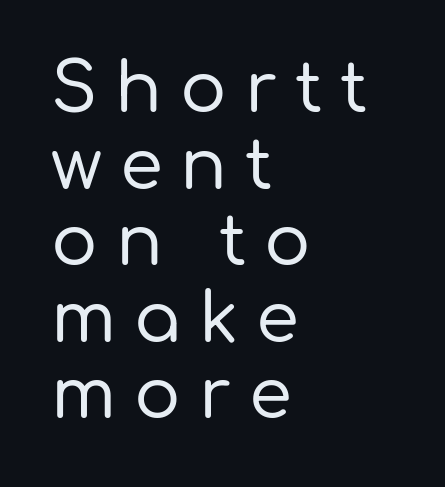
The image shows 69 px sans-serif type, upright; set left-aligned, tight line spacing (1.11x), unusually wide letter spacing (+0.26 em), not underlined; low stroke contrast and a medium x-height.
